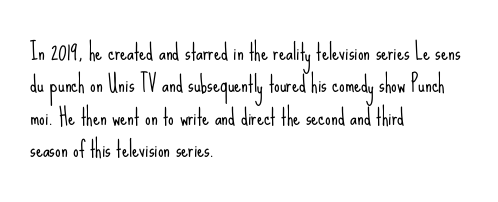
Q: Is the text bold? A: No.
Q: Is the text italic (slanted)? A: No, it is upright.
Q: Is the text underlined? A: No.
Q: How is the paragraph aligned? A: Left-aligned.
Q: Is the spacing between letters normal or unusually wide? A: Normal.
Q: Is the spacing between lines tight, normal or loose? A: Normal.
